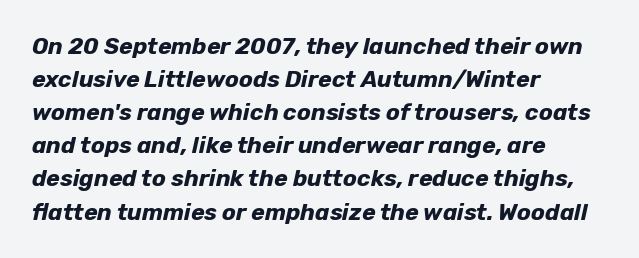
Q: Is the text bold? A: Yes.
Q: Is the text italic (slanted)? A: Yes, it leans right by about 12 degrees.
Q: Is the text underlined? A: No.
Q: How is the paragraph aligned? A: Left-aligned.
Q: Is the spacing between letters normal or unusually wide? A: Normal.
Q: Is the spacing between lines tight, normal or loose? A: Normal.
